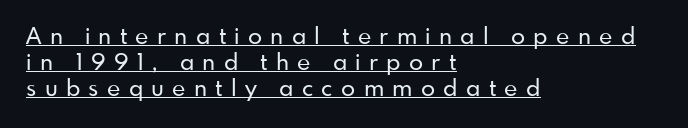
Q: Is the text italic (slanted)? A: No, it is upright.
Q: Is the text underlined? A: Yes.
Q: How is the paragraph aligned? A: Left-aligned.
Q: Is the spacing between letters normal or unusually wide? A: Unusually wide.
Q: Is the spacing between lines tight, normal or loose? A: Tight.
